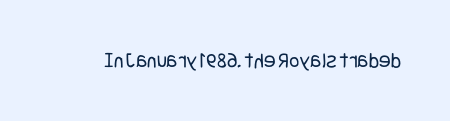
The space directly below the letters is spotless. Quick note: not italic, upright. The line texture is even and compact thanks to regular tracking. These glyphs show unthickened strokes, regular width or finer.
